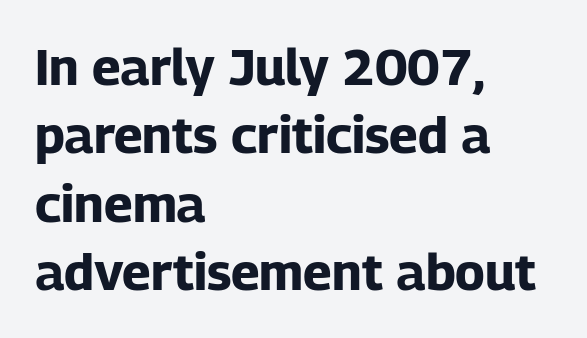
Q: Is the text bold? A: Yes.
Q: Is the text italic (slanted)? A: No, it is upright.
Q: Is the typeface a serif or a sans-serif typeface? A: Sans-serif.
Q: Is the text underlined? A: No.
Q: How is the paragraph aligned? A: Left-aligned.
Q: Is the spacing between letters normal or unusually wide? A: Normal.
Q: Is the spacing between lines tight, normal or loose? A: Normal.
Q: Width (condensed, normal, or wide)? A: Normal.
Q: Stroke contrast? A: Low.
Q: x-height? A: Medium.
Q: Monospaced? A: No.
